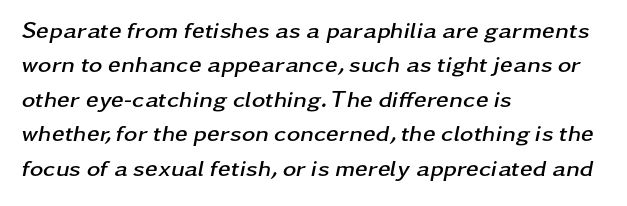
Tracking value appears to be zero — textbook default spacing. The lines are quadded left. The block of text has a typical density, with ordinary space between rows. Only glyphs here, with clear space below each row. Is the type bold? Yes — the strokes are clearly thick and heavy.
